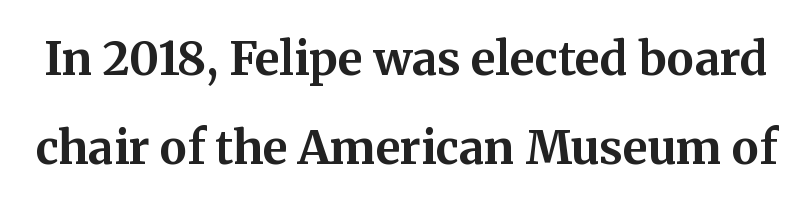
Q: Is the text bold? A: Yes.
Q: Is the text italic (slanted)? A: No, it is upright.
Q: Is the typeface a serif or a sans-serif typeface? A: Serif.
Q: Is the text underlined? A: No.
Q: Is the spacing between letters normal or unusually wide? A: Normal.
Q: Is the spacing between lines tight, normal or loose? A: Loose.
Q: Width (condensed, normal, or wide)? A: Normal.
Q: Stroke contrast? A: Medium.
Q: x-height? A: Medium.
Q: Monospaced? A: No.
